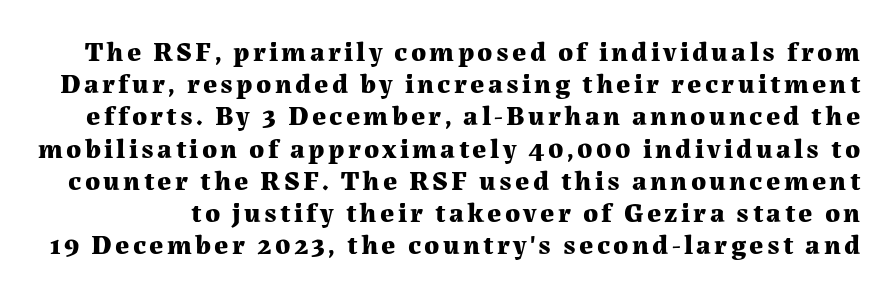
Q: Is the text bold? A: Yes.
Q: Is the text italic (slanted)? A: No, it is upright.
Q: Is the typeface a serif or a sans-serif typeface? A: Serif.
Q: Is the text underlined? A: No.
Q: Is the spacing between lines tight, normal or loose? A: Tight.
Q: Width (condensed, normal, or wide)? A: Normal.
Q: Stroke contrast? A: Medium.
Q: x-height? A: Medium.
Q: Monospaced? A: No.
